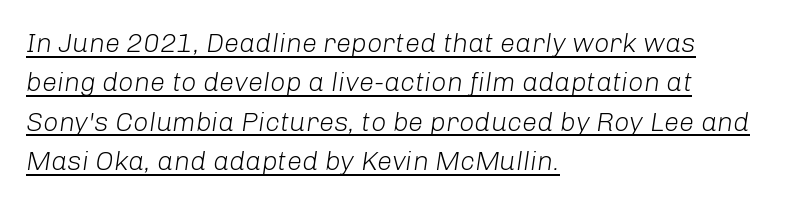
The image shows 27 px text type, italic (leaning right); set left-aligned, normal line spacing (1.46x), normal letter spacing, underlined.
